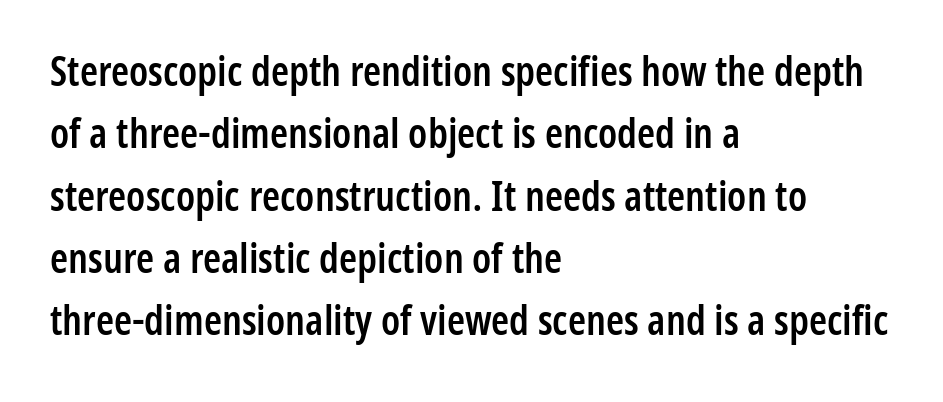
Tracking value appears to be zero — textbook default spacing. To sum up the face: it is a sans, with no serifs. Stems and bowls a touch heavier than normal — semibold. Horizontal alignment here is leftward, the default for most running prose.
